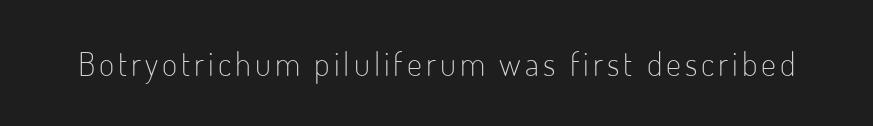
{"serif": "no", "italic": "no", "bold": "no", "weight": "light", "width": "condensed", "stroke_contrast": "low", "x_height": "small", "monospaced": "no", "underline": "no", "glyph_px": 33}
